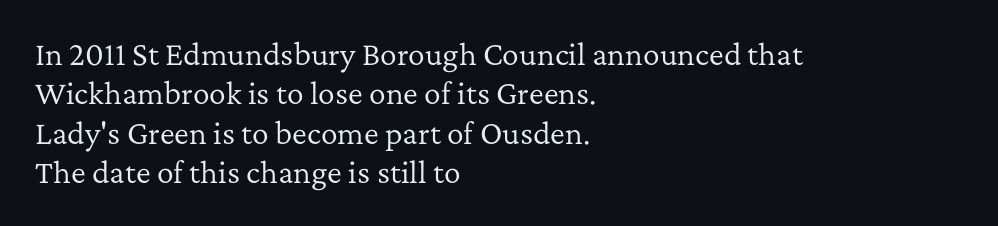
{"serif": "yes", "italic": "no", "bold": "no", "weight": "regular", "width": "normal", "stroke_contrast": "low", "x_height": "medium", "monospaced": "no", "underline": "no", "align": "left", "line_spacing": "normal", "line_spacing_ratio": 1.41, "letter_spacing": "normal", "letter_spacing_em": 0.0, "glyph_px": 28}
